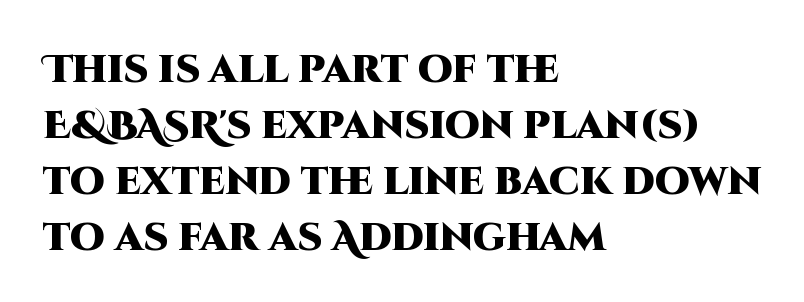
{"serif": "no", "italic": "no", "bold": "yes", "weight": "heavy", "width": "normal", "stroke_contrast": "high", "x_height": "large", "monospaced": "no", "underline": "no", "align": "left", "line_spacing": "normal", "line_spacing_ratio": 1.44, "letter_spacing": "normal", "letter_spacing_em": 0.0, "glyph_px": 39}
